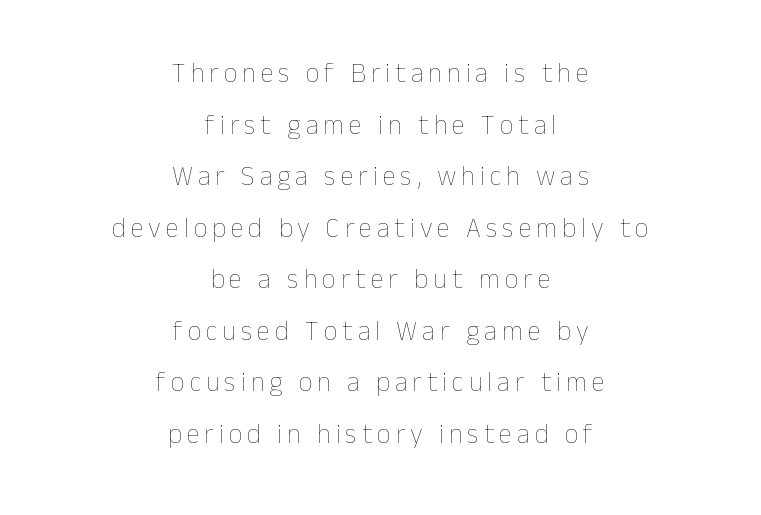
{"italic": "no", "bold": "no", "underline": "no", "align": "center", "line_spacing": "loose", "line_spacing_ratio": 1.91, "glyph_px": 27}
